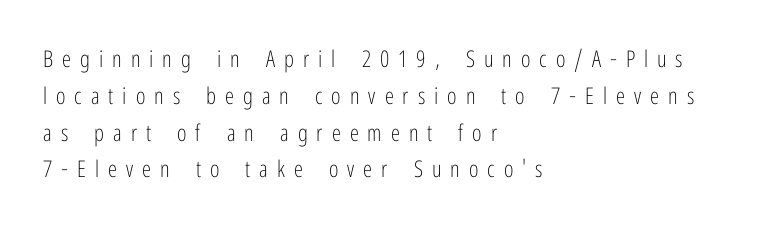
There is plenty of visible air inserted between adjacent glyphs. The lines sit at an ordinary, default distance from one another. The words here are not underlined. Notice how the passage keeps a crisp vertical edge on the left only. The strokes are not fattened; the text isn't bold.
